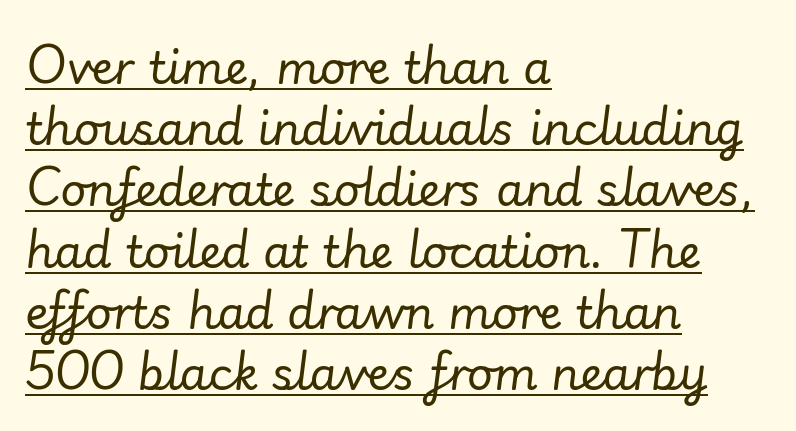
The image shows 45 px regular-weight type, italic (leaning right); set left-aligned, normal line spacing (1.36x), normal letter spacing, underlined; low stroke contrast and a small x-height.
